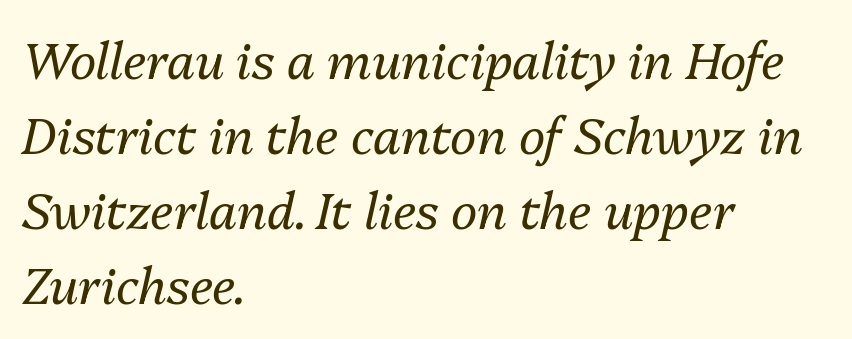
The line-height multiplier appears to be the usual default. Compared with ordinary roman type, these characters are visibly tilted. You could call the tracking neutral — neither tight nor loose. Glance below the letters and you will spot only blank space.
